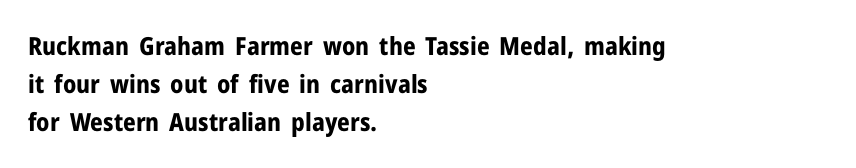
{"italic": "no", "bold": "yes", "underline": "no", "align": "left", "line_spacing": "normal", "line_spacing_ratio": 1.53, "letter_spacing": "normal", "letter_spacing_em": 0.0, "glyph_px": 25}
